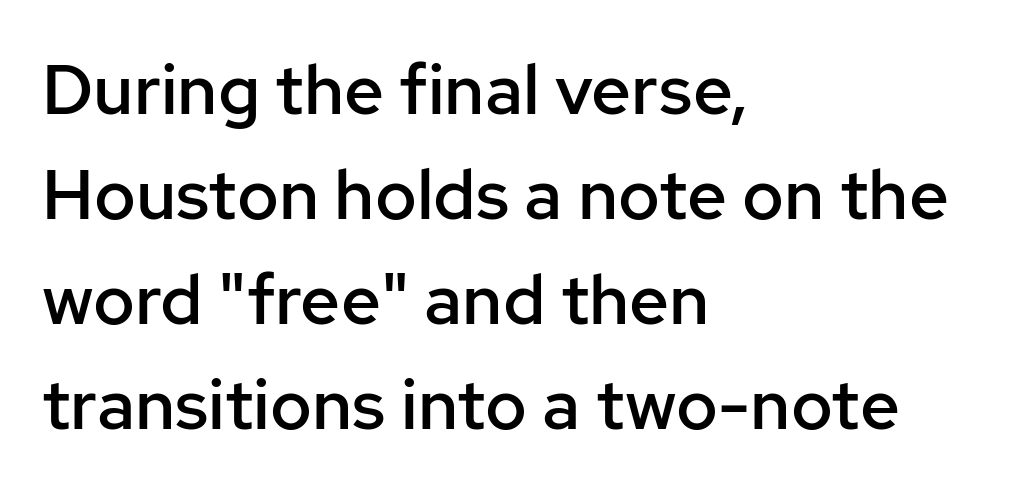
The rendering anchors every line to the left-hand side. Vertical strokes here are truly vertical. Nobody touched the tracking dial on this one. Does the type have serifs? No, each stem ends abruptly.
